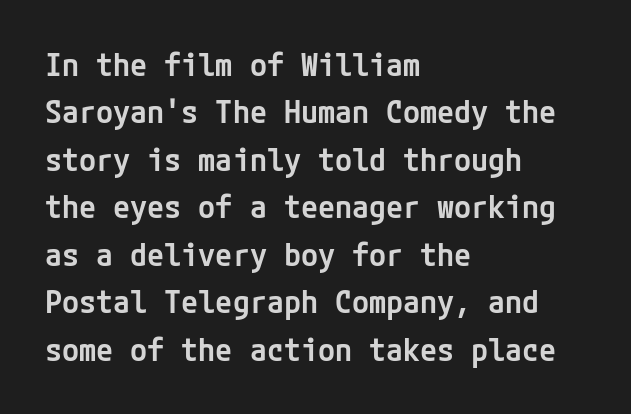
The image shows 31 px semibold sans-serif type, upright; set left-aligned, normal line spacing (1.53x), normal letter spacing, not underlined; low stroke contrast and a medium x-height.
